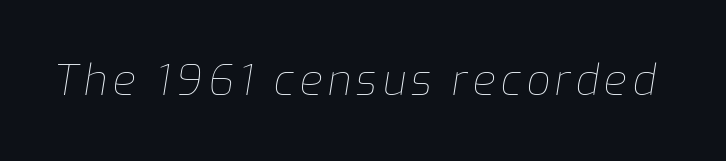
{"italic": "yes", "lean": "right", "slant_degrees": 9, "bold": "no", "weight": "thin", "width": "normal", "stroke_contrast": "low", "x_height": "medium", "monospaced": "no", "underline": "no", "glyph_px": 42}
